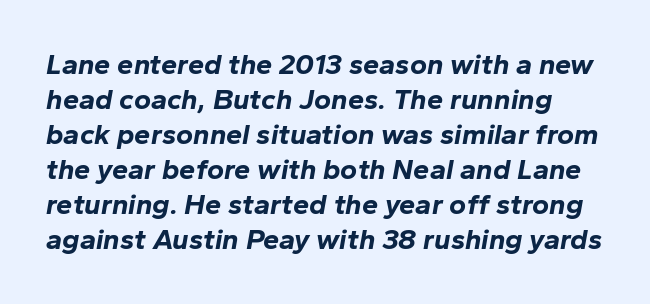
Q: Is the text bold? A: Yes.
Q: Is the text italic (slanted)? A: Yes, it leans right by about 10 degrees.
Q: Is the text underlined? A: No.
Q: Is the spacing between letters normal or unusually wide? A: Normal.
Q: Width (condensed, normal, or wide)? A: Normal.
Q: Stroke contrast? A: Low.
Q: x-height? A: Medium.
Q: Monospaced? A: No.
